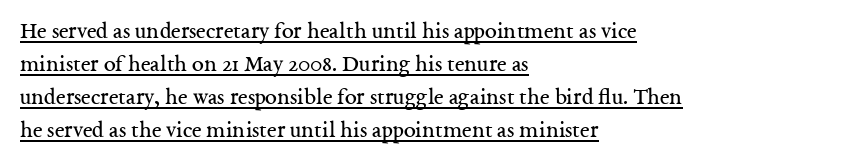
{"italic": "no", "bold": "no", "underline": "yes", "align": "left", "line_spacing": "normal", "line_spacing_ratio": 1.38, "letter_spacing": "normal", "letter_spacing_em": 0.0, "glyph_px": 24}
